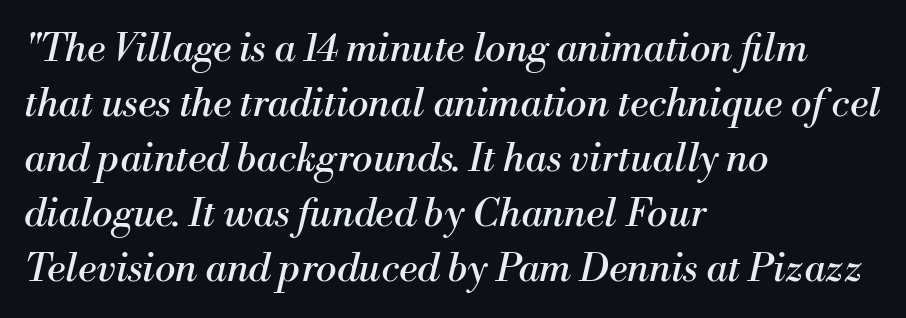
{"serif": "yes", "italic": "yes", "lean": "right", "slant_degrees": 13, "bold": "no", "weight": "regular", "width": "normal", "stroke_contrast": "medium", "x_height": "small", "monospaced": "no", "underline": "no", "align": "left", "line_spacing": "normal", "line_spacing_ratio": 1.41, "letter_spacing": "normal", "letter_spacing_em": 0.0, "glyph_px": 39}
